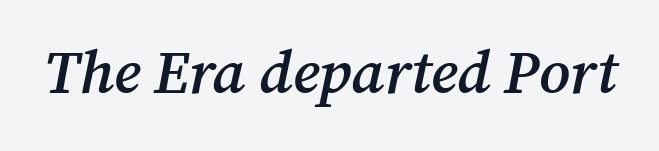
Q: Is the text bold? A: Semi-bold.
Q: Is the text italic (slanted)? A: Yes, it leans right by about 12 degrees.
Q: Is the typeface a serif or a sans-serif typeface? A: Serif.
Q: Is the text underlined? A: No.
Q: Is the spacing between letters normal or unusually wide? A: Normal.
Q: Width (condensed, normal, or wide)? A: Normal.
Q: Stroke contrast? A: Medium.
Q: x-height? A: Medium.
Q: Monospaced? A: No.
